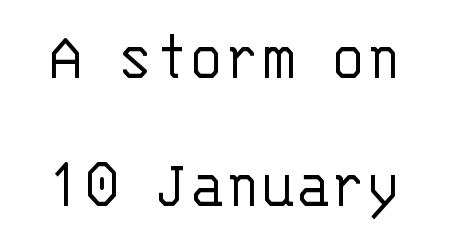
{"serif": "no", "italic": "no", "bold": "no", "weight": "light", "width": "normal", "stroke_contrast": "low", "x_height": "large", "monospaced": "yes", "underline": "no", "line_spacing_ratio": 1.75, "letter_spacing": "normal", "letter_spacing_em": 0.0, "glyph_px": 73}
